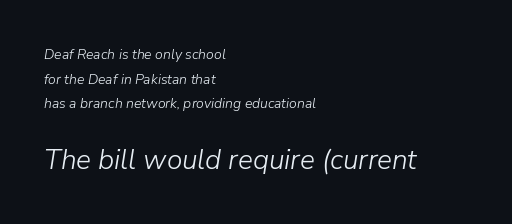
The image shows 28 px light type, italic (leaning right); set left-aligned, line spacing 1.76x, normal letter spacing, not underlined; the second (bottom) block is 2.0x larger; low stroke contrast and a medium x-height.
